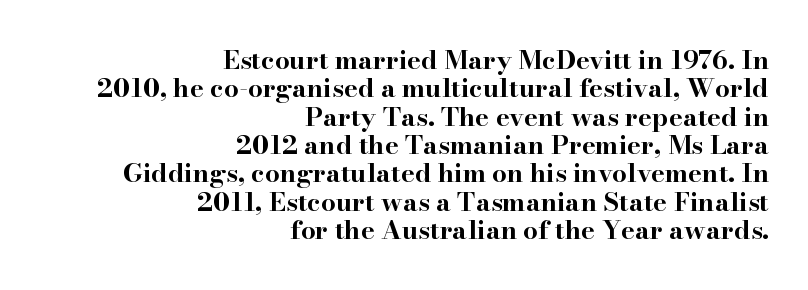
{"italic": "no", "bold": "yes", "underline": "no", "align": "right", "line_spacing": "tight", "line_spacing_ratio": 1.09, "letter_spacing": "normal", "letter_spacing_em": 0.0, "glyph_px": 26}
